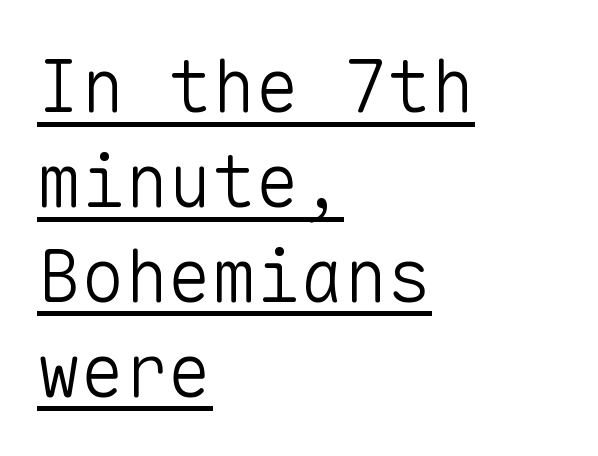
Vertically, the passage feels balanced, rows spaced as you'd expect. Think of a typewriter: that constant character pitch is what you see here. Examine the stroke ends and you'll find no serifs. A continuous stroke trails under the words, as in a hyperlink. Think standard paragraph weight, or any step lighter than that. Does extra space separate the letters? No, they use regular spacing.
